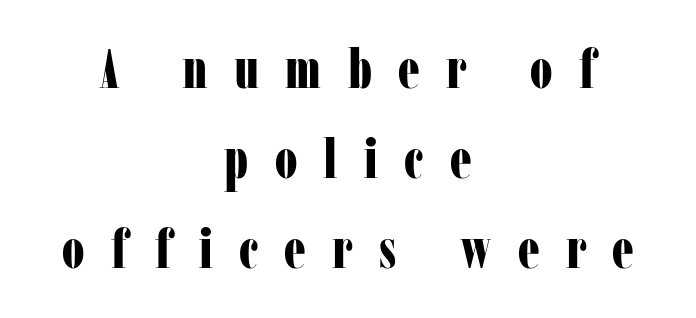
The image shows 55 px bold, condensed serif type, upright; set centered, normal line spacing (1.64x), unusually wide letter spacing (+0.48 em), not underlined; low stroke contrast and a medium x-height.
